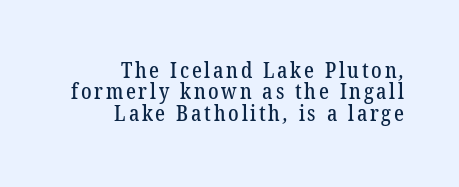
Very little white space separates one row of letters from the next. These lines are set flush right with a ragged left edge. Unmarked baselines from the first word to the last.
